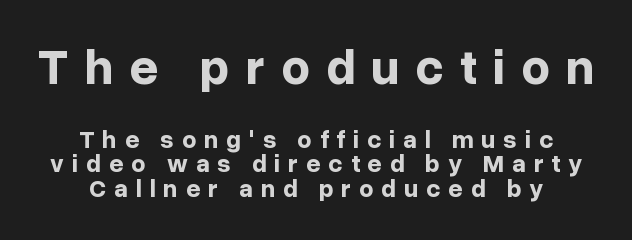
The image shows 50 px bold sans-serif type, upright; set centered, tight line spacing (0.98x), unusually wide letter spacing (+0.32 em), not underlined; the first (top) block is 2.0x larger; low stroke contrast and a medium x-height.
